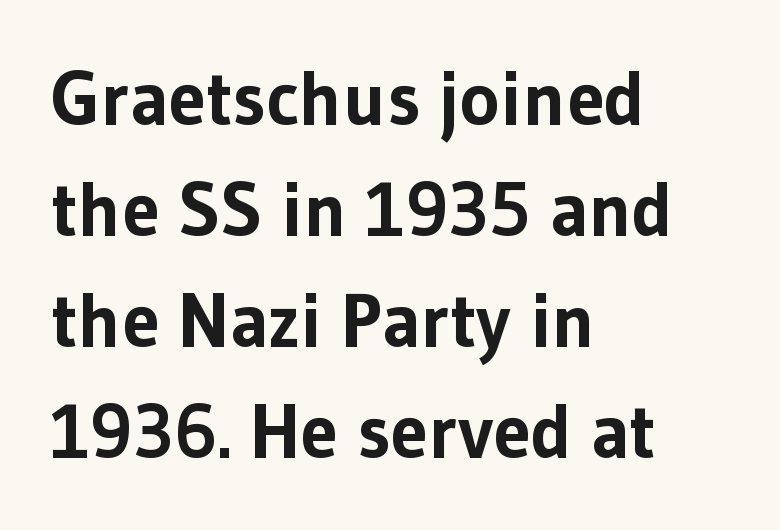
{"serif": "no", "italic": "no", "bold": "yes", "weight": "bold", "width": "normal", "stroke_contrast": "low", "x_height": "medium", "monospaced": "no", "underline": "no", "align": "left", "line_spacing": "normal", "line_spacing_ratio": 1.46, "letter_spacing": "normal", "letter_spacing_em": 0.0, "glyph_px": 76}
